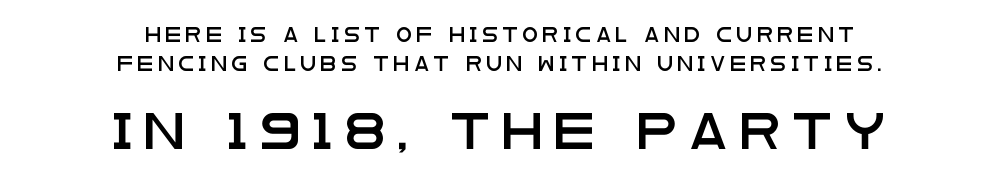
The image shows 36 px wide sans-serif type, upright; set centered, loose line spacing (2.06x), unusually wide letter spacing (+0.35 em), not underlined; the second (bottom) block is 2.57x larger; low stroke contrast and a large x-height.
